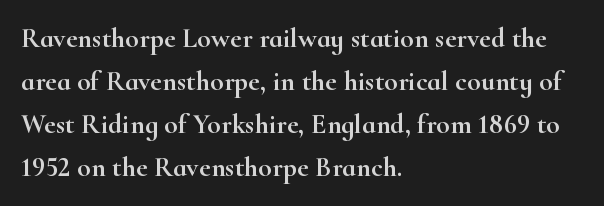
{"serif": "yes", "italic": "no", "width": "wide", "stroke_contrast": "high", "x_height": "small", "monospaced": "no", "underline": "no", "align": "left", "line_spacing": "normal", "line_spacing_ratio": 1.53, "letter_spacing": "normal", "letter_spacing_em": 0.0, "glyph_px": 28}
